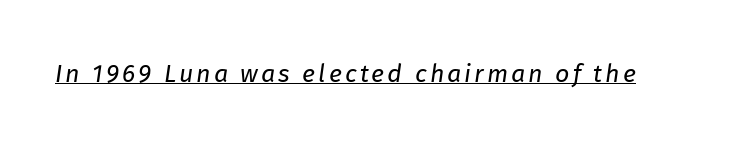
Q: Is the text bold? A: No.
Q: Is the text italic (slanted)? A: Yes, it leans right by about 8 degrees.
Q: Is the text underlined? A: Yes.
